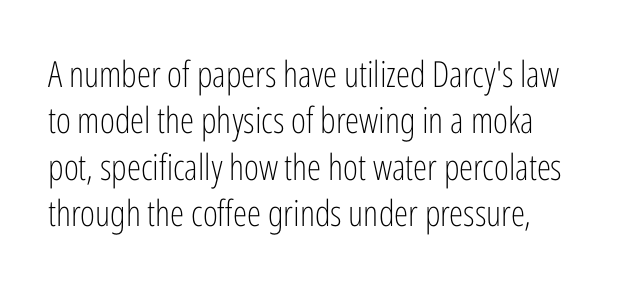
The image shows 36 px light, condensed sans-serif type, upright; set normal line spacing (1.29x), normal letter spacing, not underlined; low stroke contrast and a medium x-height.
